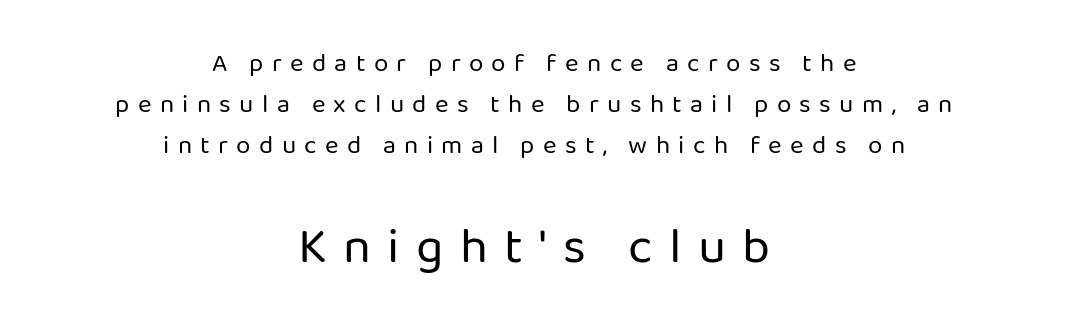
This is the regular roman posture of the typeface. Just letters on the line, the space beneath them empty. Inter-character spacing is expanded well beyond the font's built-in metrics. The font is comparable to plain body text, perhaps lighter. The designer went with a sans here, leaving each stem footless. In CSS terms this would be text-align: center.
